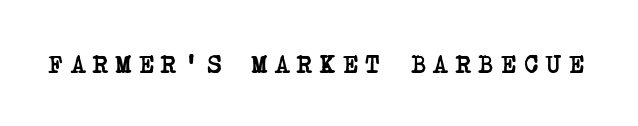
Plain, unruled lines of type. Between one letter and the next there's a generous, obvious gap. Its strokes are broad and dark, the hallmark of bold type.
